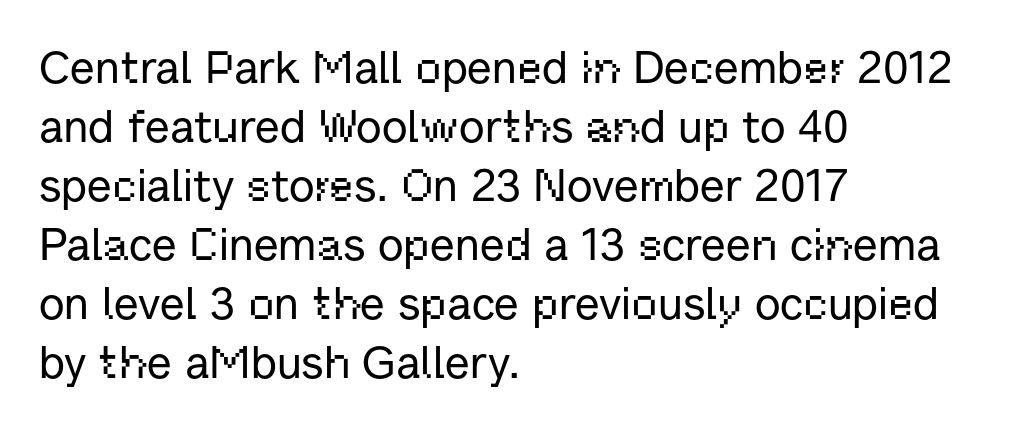
Q: Is the text italic (slanted)? A: No, it is upright.
Q: Is the typeface a serif or a sans-serif typeface? A: Sans-serif.
Q: Is the text underlined? A: No.
Q: How is the paragraph aligned? A: Left-aligned.
Q: Is the spacing between letters normal or unusually wide? A: Normal.
Q: Is the spacing between lines tight, normal or loose? A: Normal.
Q: Width (condensed, normal, or wide)? A: Normal.
Q: Stroke contrast? A: Low.
Q: x-height? A: Medium.
Q: Monospaced? A: No.
